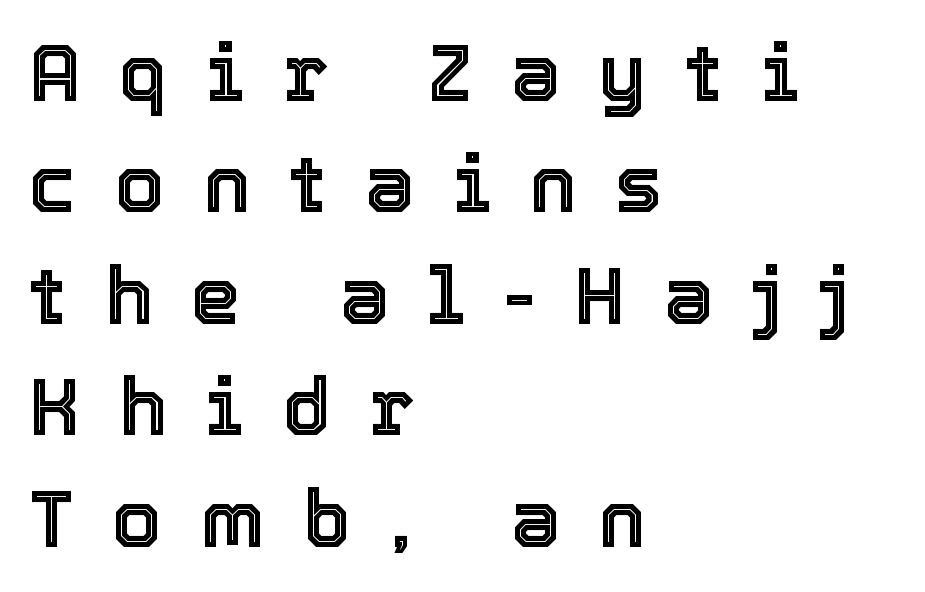
Q: Is the text italic (slanted)? A: No, it is upright.
Q: Is the text underlined? A: No.
Q: How is the paragraph aligned? A: Left-aligned.
Q: Is the spacing between letters normal or unusually wide? A: Unusually wide.
Q: Is the spacing between lines tight, normal or loose? A: Normal.
Q: Width (condensed, normal, or wide)? A: Normal.
Q: x-height? A: Medium.
Q: Monospaced? A: No.
